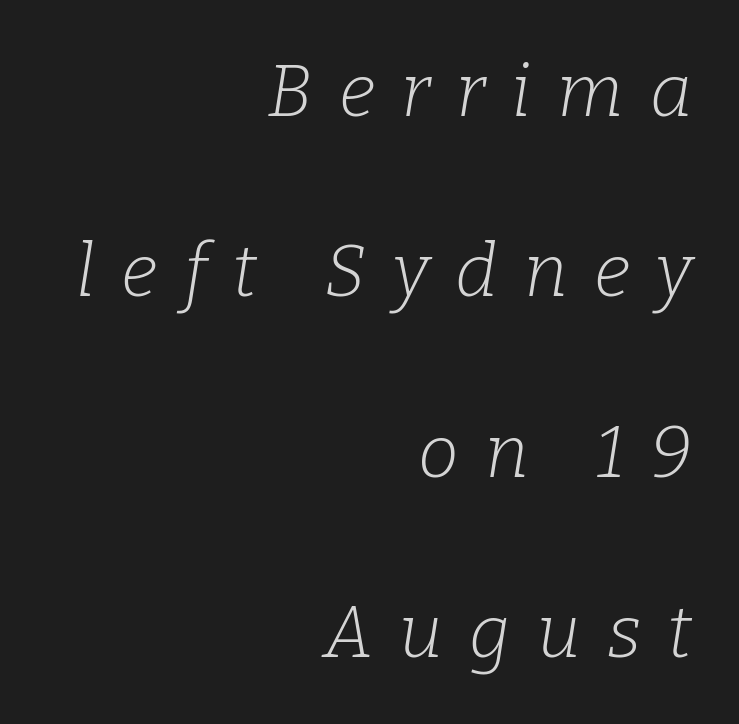
This sample uses an oblique cut, with every glyph tilted off the vertical. Rule under the text: the space is simply empty. Looks like regular typesetting: each glyph gets only the width it needs. The face used here is rendered with a markedly widened letterfit.
